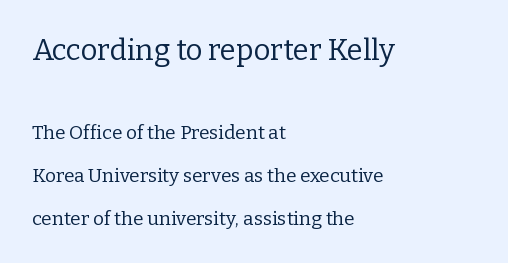
The image shows 29 px regular-weight serif type, upright; set left-aligned, loose line spacing (2.26x), normal letter spacing, not underlined; the first (top) block is 1.53x larger; low stroke contrast and a medium x-height.
